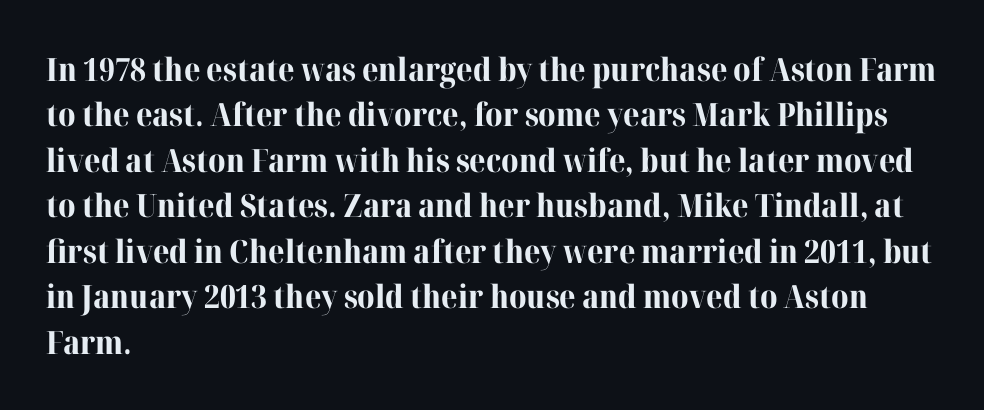
Q: Is the text bold? A: Yes.
Q: Is the text italic (slanted)? A: No, it is upright.
Q: Is the typeface a serif or a sans-serif typeface? A: Serif.
Q: Is the text underlined? A: No.
Q: How is the paragraph aligned? A: Left-aligned.
Q: Is the spacing between letters normal or unusually wide? A: Normal.
Q: Is the spacing between lines tight, normal or loose? A: Normal.
Q: Width (condensed, normal, or wide)? A: Normal.
Q: Stroke contrast? A: High.
Q: x-height? A: Medium.
Q: Monospaced? A: No.
